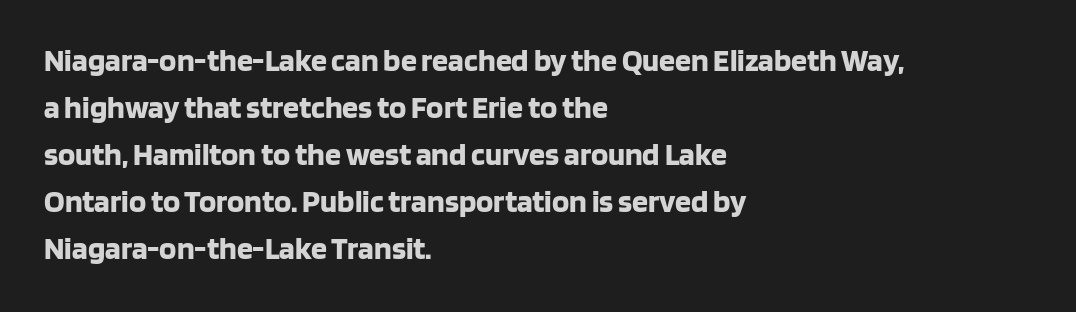
Think of a printed novel: that variable character pitch is what you see here. Type without underlining. Strokes here are thick enough to call this a true bold. You can tell from the bare stems that sans-serif type was used. Nobody touched the tracking dial on this one.
